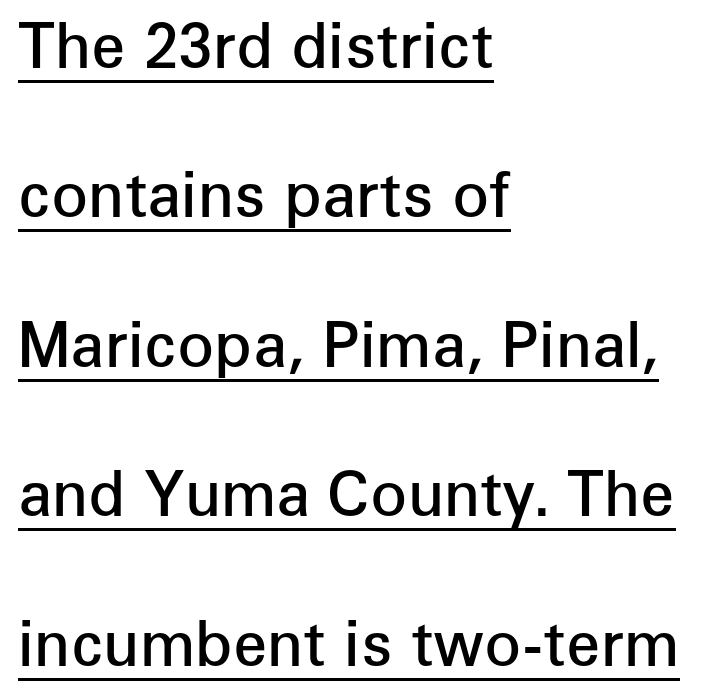
Q: Is the text bold? A: Semi-bold.
Q: Is the text italic (slanted)? A: No, it is upright.
Q: Is the typeface a serif or a sans-serif typeface? A: Sans-serif.
Q: Is the text underlined? A: Yes.
Q: How is the paragraph aligned? A: Left-aligned.
Q: Is the spacing between letters normal or unusually wide? A: Normal.
Q: Is the spacing between lines tight, normal or loose? A: Loose.
Q: Width (condensed, normal, or wide)? A: Normal.
Q: Stroke contrast? A: Low.
Q: x-height? A: Medium.
Q: Monospaced? A: No.
